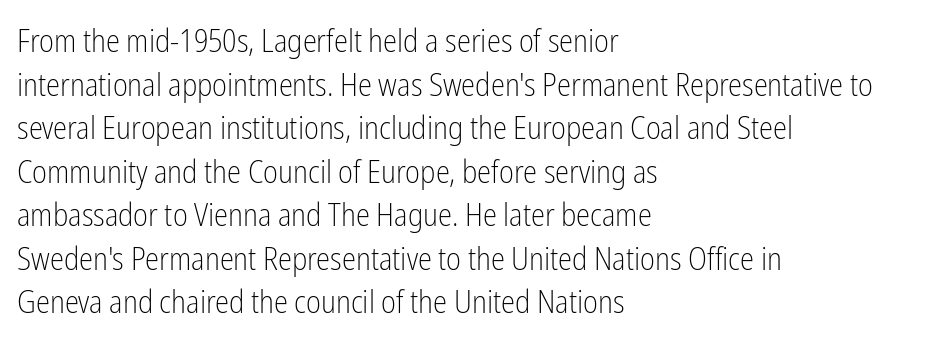
{"serif": "no", "italic": "no", "bold": "no", "weight": "light", "width": "condensed", "stroke_contrast": "low", "x_height": "medium", "monospaced": "no", "underline": "no", "align": "left", "line_spacing": "normal", "line_spacing_ratio": 1.36, "letter_spacing": "normal", "letter_spacing_em": 0.0, "glyph_px": 32}
